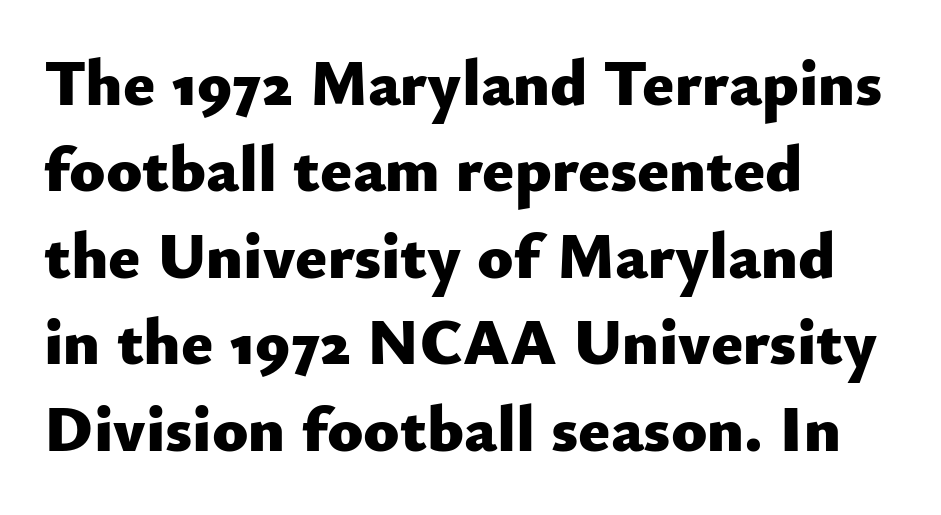
Visually the block forms a straight wall on the left and a jagged coastline on the right. Character widths vary here, with narrow letters taking less room than wide ones. Every letter is thick-stroked: bold, no question. This block has exactly the height ordinary leading produces. Descenders are the only things crossing below the line.
